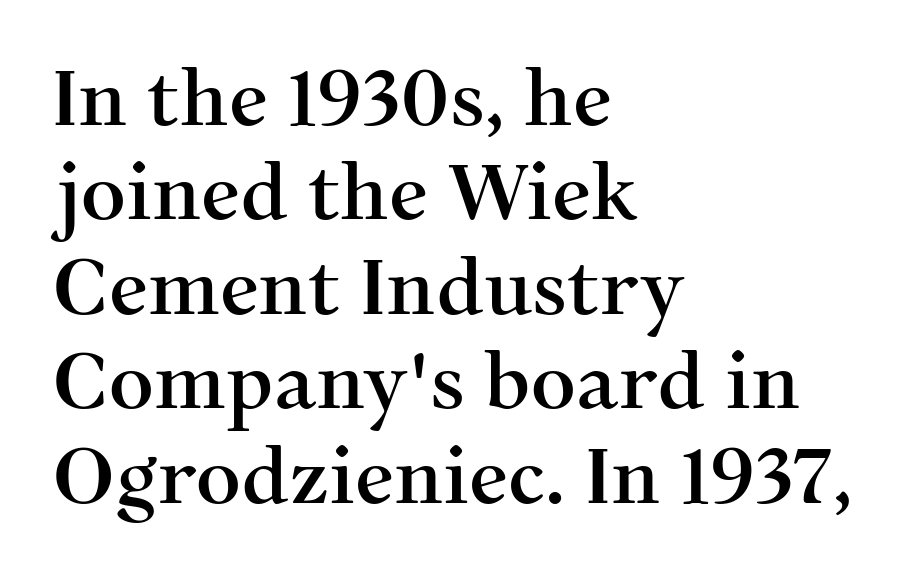
The image shows 78 px serif type, upright; set left-aligned, line spacing 1.21x, normal letter spacing, not underlined; medium stroke contrast and a medium x-height.
